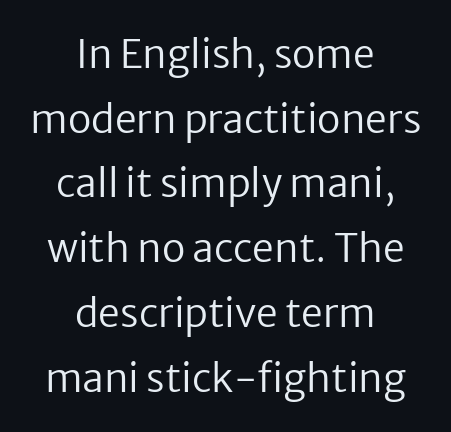
{"serif": "no", "italic": "no", "bold": "no", "weight": "regular", "width": "normal", "stroke_contrast": "low", "x_height": "medium", "monospaced": "no", "underline": "no", "align": "center", "line_spacing": "normal", "line_spacing_ratio": 1.66, "letter_spacing": "normal", "letter_spacing_em": 0.0, "glyph_px": 39}
